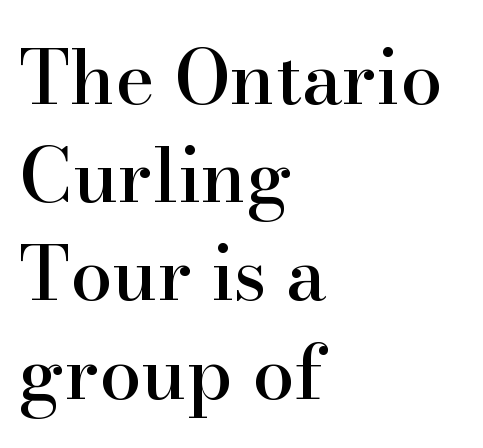
These lines stack with their left ends in a neat column. Typographically, this falls in the serif category. Italic? Not at all — the glyphs are vertical. Quick note: interline space is typical. Underline: absent.
